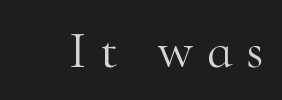
{"serif": "yes", "italic": "no", "bold": "no", "weight": "light", "width": "normal", "stroke_contrast": "high", "x_height": "small", "monospaced": "no", "underline": "no", "letter_spacing": "wide", "letter_spacing_em": 0.27, "glyph_px": 52}
